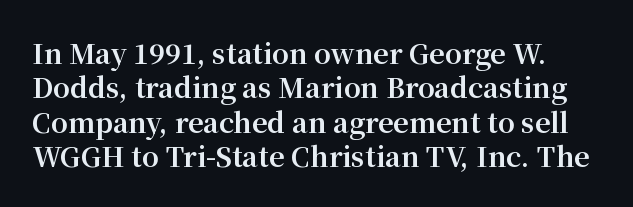
{"italic": "no", "bold": "yes", "underline": "no", "line_spacing": "normal", "line_spacing_ratio": 1.27, "letter_spacing": "normal", "letter_spacing_em": 0.0, "glyph_px": 27}
